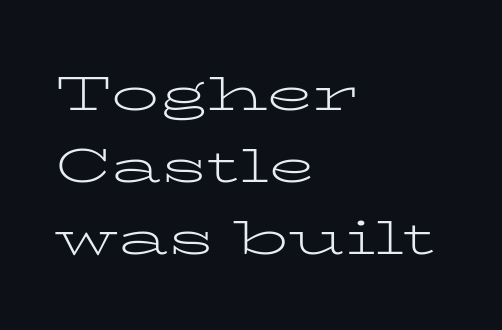
Q: Is the text bold? A: No.
Q: Is the text italic (slanted)? A: No, it is upright.
Q: Is the typeface a serif or a sans-serif typeface? A: Serif.
Q: Is the text underlined? A: No.
Q: How is the paragraph aligned? A: Left-aligned.
Q: Is the spacing between letters normal or unusually wide? A: Normal.
Q: Is the spacing between lines tight, normal or loose? A: Normal.
Q: Width (condensed, normal, or wide)? A: Wide.
Q: Stroke contrast? A: Low.
Q: x-height? A: Medium.
Q: Monospaced? A: No.
